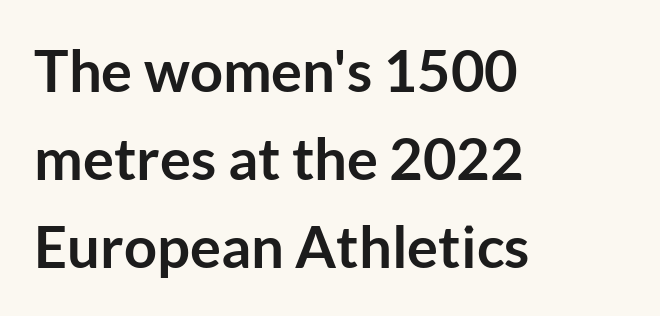
{"serif": "no", "italic": "no", "bold": "yes", "weight": "semibold", "width": "normal", "stroke_contrast": "low", "x_height": "medium", "monospaced": "no", "underline": "no", "align": "left", "line_spacing": "normal", "line_spacing_ratio": 1.52, "letter_spacing": "normal", "letter_spacing_em": 0.0, "glyph_px": 58}
